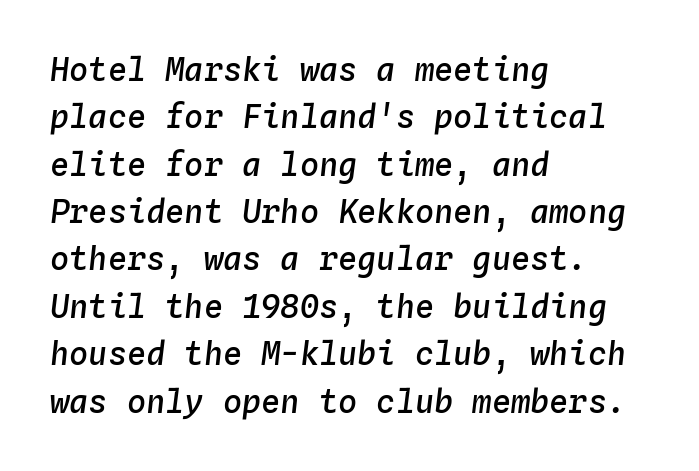
The image shows 32 px semibold type, italic (leaning right), monospaced; set left-aligned, normal line spacing (1.48x), normal letter spacing, not underlined; low stroke contrast and a medium x-height.
